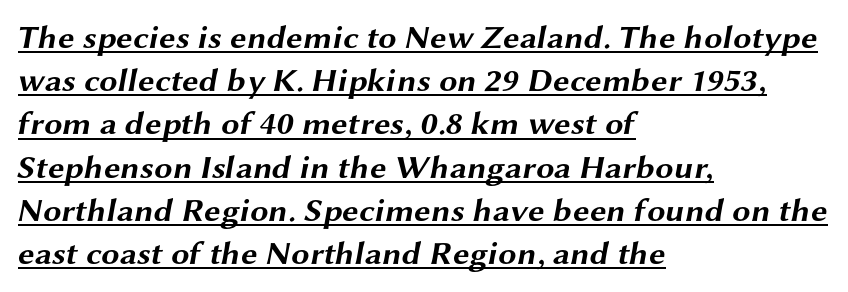
Q: Is the text bold? A: Yes.
Q: Is the typeface a serif or a sans-serif typeface? A: Sans-serif.
Q: Is the text underlined? A: Yes.
Q: How is the paragraph aligned? A: Left-aligned.
Q: Is the spacing between letters normal or unusually wide? A: Normal.
Q: Is the spacing between lines tight, normal or loose? A: Normal.
Q: Width (condensed, normal, or wide)? A: Wide.
Q: Stroke contrast? A: Medium.
Q: x-height? A: Medium.
Q: Monospaced? A: No.
